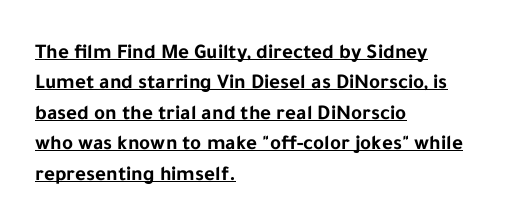
{"italic": "no", "bold": "yes", "underline": "yes", "align": "left", "line_spacing": "normal", "line_spacing_ratio": 1.45, "letter_spacing": "normal", "letter_spacing_em": 0.0, "glyph_px": 21}
